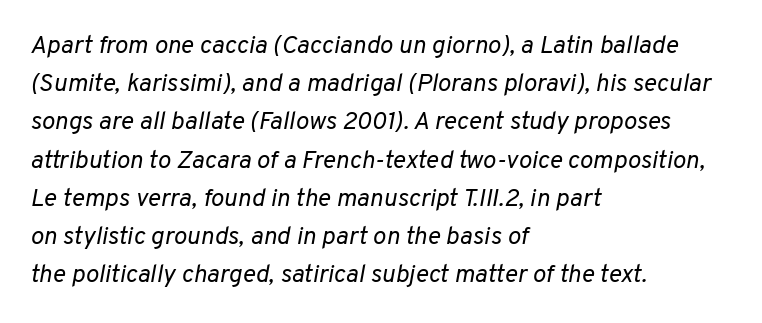
The image shows 25 px text type, italic (leaning right); set left-aligned, normal line spacing (1.53x), normal letter spacing, not underlined.
